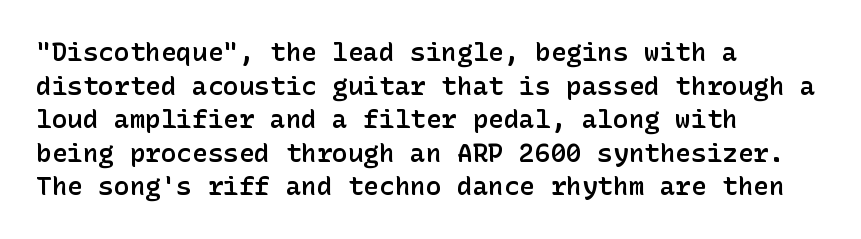
Each row of text sits above clean, open space. Notice how the passage keeps a crisp vertical edge on the left only. These lines keep a tight, regular rhythm from letter to letter. The strokes are fattened partway — semibold, not bold. Regarding leading, the lines here are spaced in the standard way. Upright lettering throughout.
